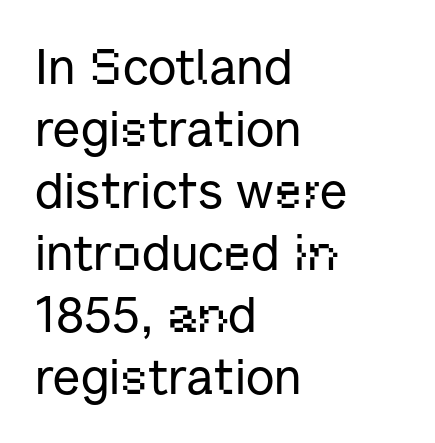
The image shows 50 px sans-serif type, upright; set left-aligned, line spacing 1.24x, normal letter spacing, not underlined; low stroke contrast and a medium x-height.
